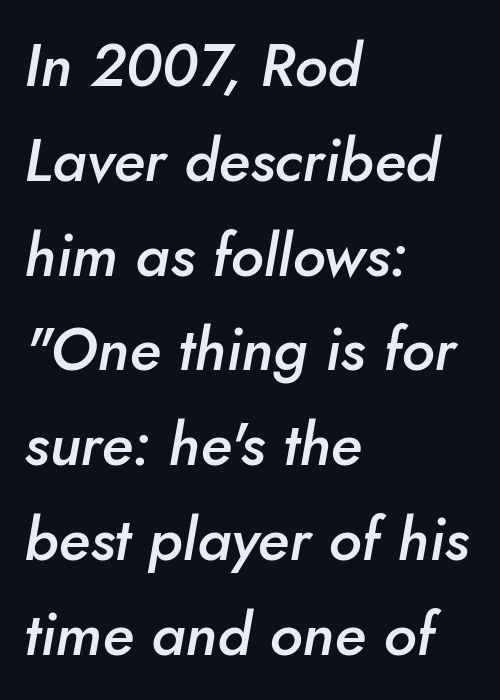
{"italic": "yes", "lean": "right", "slant_degrees": 10, "bold": "semi", "weight": "semibold", "width": "normal", "stroke_contrast": "low", "x_height": "small", "monospaced": "no", "underline": "no", "align": "left", "line_spacing": "normal", "line_spacing_ratio": 1.58, "letter_spacing": "normal", "letter_spacing_em": 0.0, "glyph_px": 60}
